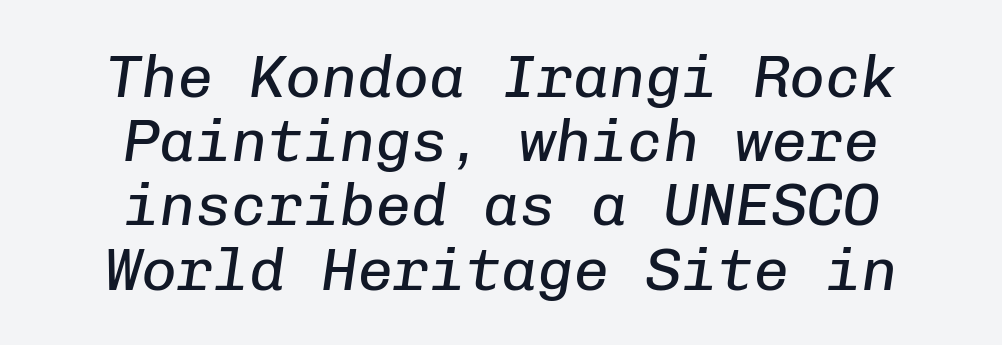
The image shows 60 px regular-weight type, italic (leaning right), monospaced; set centered, tight line spacing (1.07x), normal letter spacing, not underlined; low stroke contrast and a medium x-height.
